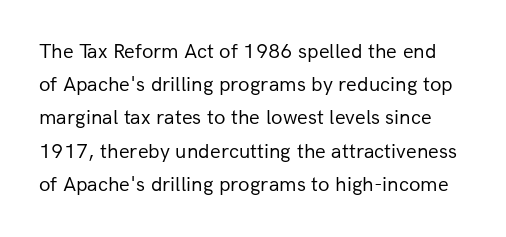
The image shows 21 px text type, upright; set normal line spacing (1.58x), normal letter spacing, not underlined.
